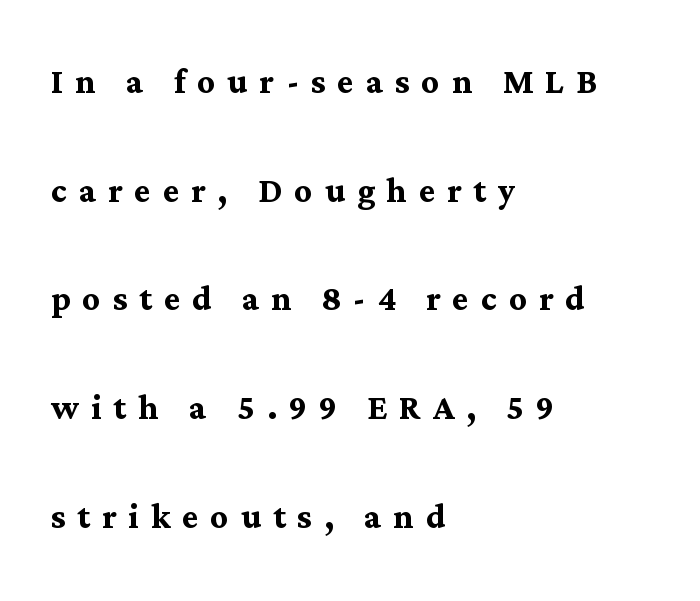
The image shows 44 px semibold serif type, upright; set left-aligned, loose line spacing (2.47x), unusually wide letter spacing (+0.27 em), not underlined; medium stroke contrast and a medium x-height.
